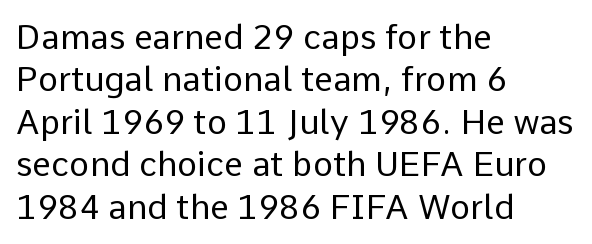
{"serif": "no", "italic": "no", "bold": "no", "weight": "regular", "width": "normal", "stroke_contrast": "low", "x_height": "medium", "monospaced": "no", "underline": "no", "align": "left", "line_spacing": "normal", "line_spacing_ratio": 1.25, "letter_spacing": "normal", "letter_spacing_em": 0.0, "glyph_px": 34}
